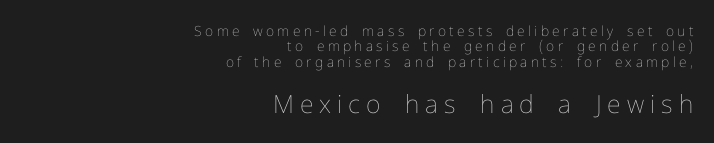
{"italic": "no", "bold": "no", "underline": "no", "align": "right", "line_spacing": "tight", "line_spacing_ratio": 1.1, "letter_spacing": "wide", "letter_spacing_em": 0.24, "larger_block": "second", "size_ratio": 1.79, "glyph_px": 25}
